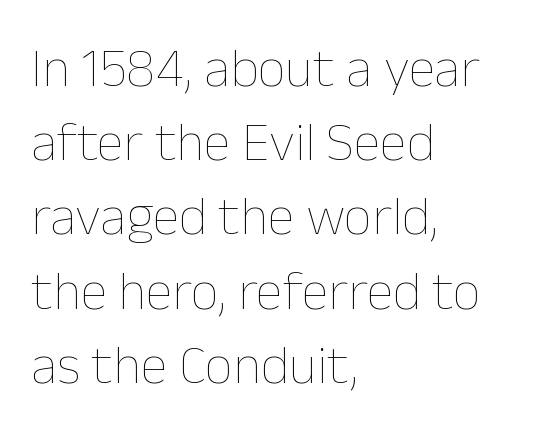
The face used here is proportionally spaced, like ordinary book or web type. This sample keeps an unexceptional amount of space between lines. The axis of the letterforms is exactly vertical. A bare baseline throughout the passage. Left-aligned paragraph, ragged on the right.
